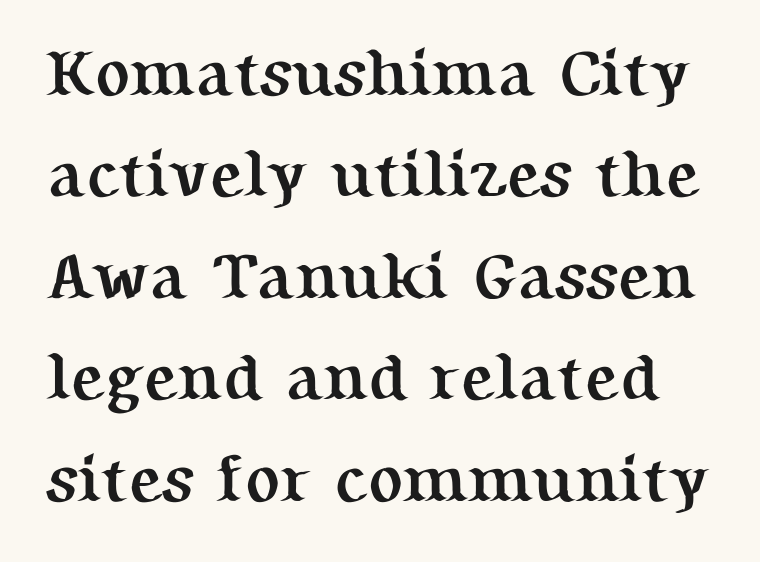
The image shows 65 px semibold serif type, upright; set normal line spacing (1.56x), normal letter spacing, not underlined; medium stroke contrast and a medium x-height.
